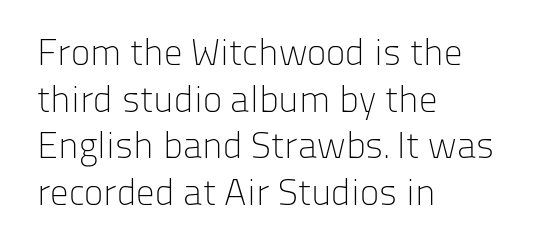
{"serif": "no", "italic": "no", "bold": "no", "weight": "light", "width": "normal", "stroke_contrast": "low", "x_height": "medium", "monospaced": "no", "underline": "no", "align": "left", "line_spacing": "normal", "line_spacing_ratio": 1.26, "letter_spacing": "normal", "letter_spacing_em": 0.0, "glyph_px": 37}
